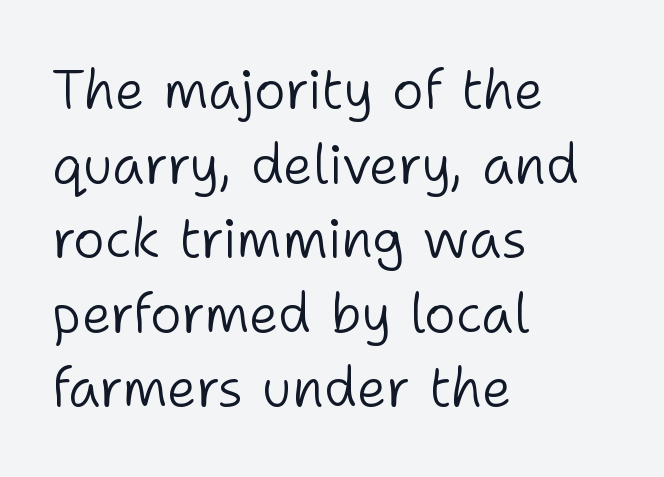
Q: Is the text bold? A: No.
Q: Is the text italic (slanted)? A: No, it is upright.
Q: Is the typeface a serif or a sans-serif typeface? A: Sans-serif.
Q: Is the text underlined? A: No.
Q: How is the paragraph aligned? A: Left-aligned.
Q: Is the spacing between letters normal or unusually wide? A: Normal.
Q: Is the spacing between lines tight, normal or loose? A: Normal.
Q: Width (condensed, normal, or wide)? A: Normal.
Q: Stroke contrast? A: Low.
Q: x-height? A: Medium.
Q: Monospaced? A: No.
